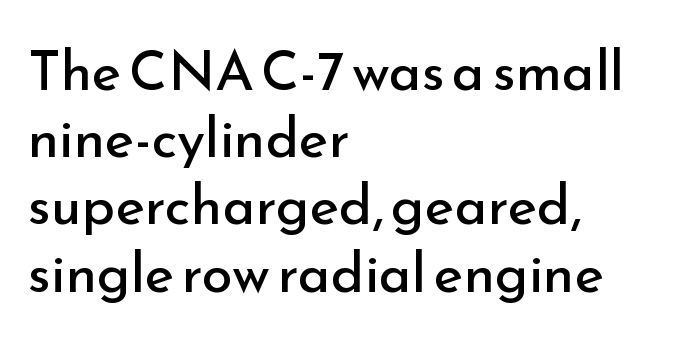
The type family on display is of the sans-serif kind. Think of a printed novel: that variable character pitch is what you see here. Summary of weight: not heavy and not bold. One-word summary of the alignment: left. When letters stand straight like this, we call the style roman or upright.
